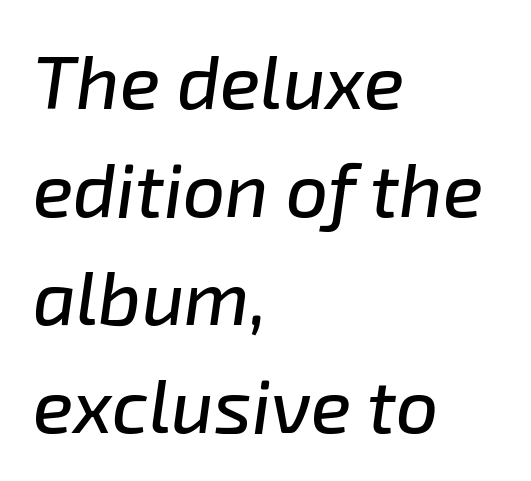
Glance below the letters and you will spot only blank space. Note the varied advance widths — an 'i' is clearly narrower than an 'm'. The lines are quadded left. Notice how descenders clear the ascenders below comfortably — that's standard leading. You can tell it's italic because the verticals aren't actually vertical.
